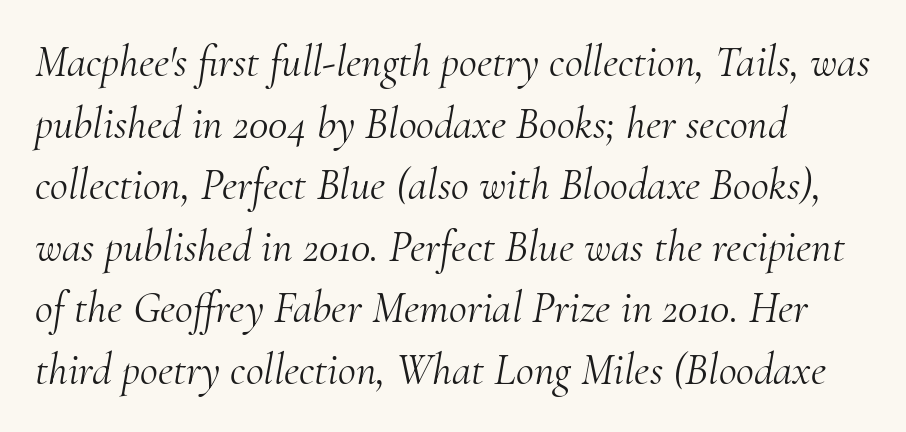
{"serif": "yes", "italic": "yes", "lean": "right", "slant_degrees": 10, "bold": "no", "weight": "light", "width": "normal", "stroke_contrast": "medium", "x_height": "small", "monospaced": "no", "underline": "no", "align": "left", "line_spacing": "normal", "line_spacing_ratio": 1.4, "letter_spacing": "normal", "letter_spacing_em": 0.0, "glyph_px": 44}
